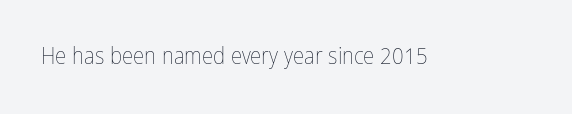
The type is set solid horizontally, with unmodified tracking. Words float on clear page, feet unadorned. A quiet, ordinary-to-light weight characterises the typeface. The type sits square on the baseline with zero lean.
